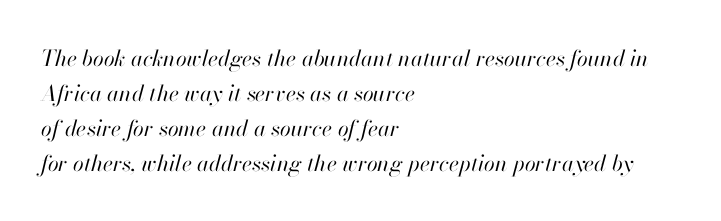
The image shows 22 px text type, italic (leaning right); set left-aligned, normal line spacing (1.59x), normal letter spacing, not underlined.
